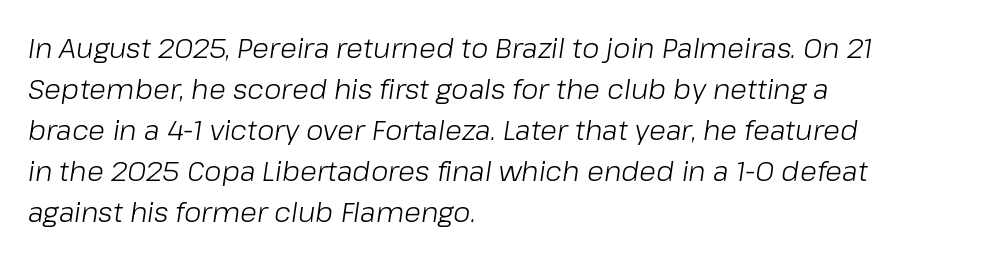
{"italic": "yes", "lean": "right", "slant_degrees": 8, "bold": "no", "weight": "light", "width": "normal", "stroke_contrast": "low", "x_height": "medium", "monospaced": "no", "underline": "no", "align": "left", "line_spacing": "normal", "line_spacing_ratio": 1.46, "letter_spacing": "normal", "letter_spacing_em": 0.0, "glyph_px": 28}
